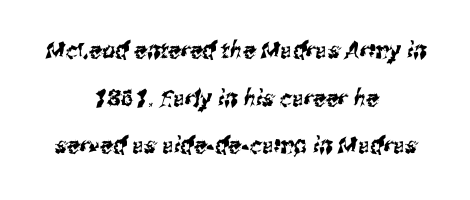
The image shows 23 px text type; set centered, loose line spacing (2.07x), normal letter spacing, not underlined.
